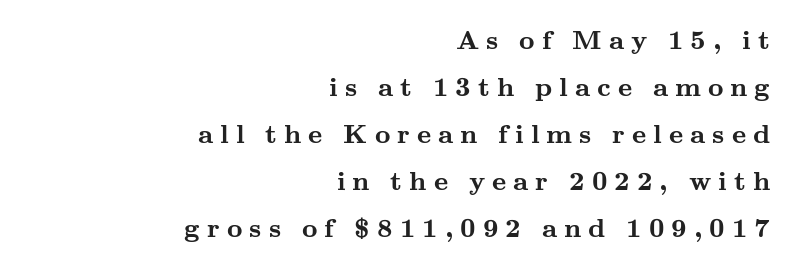
The image shows 27 px bold type, upright; set right-aligned, line spacing 1.74x, unusually wide letter spacing (+0.26 em), not underlined.
